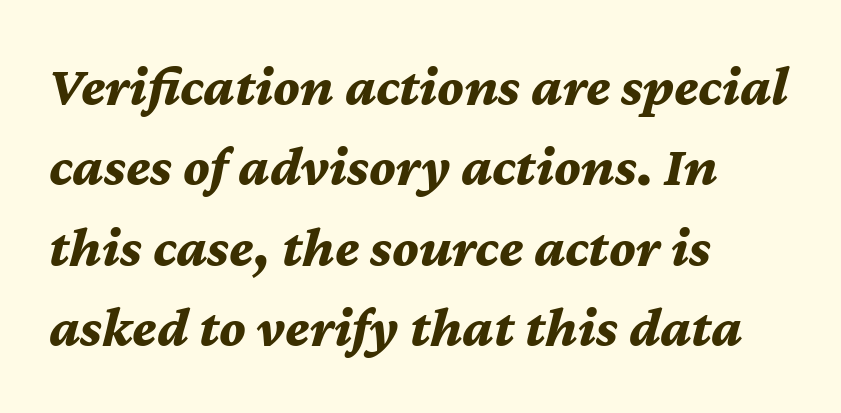
{"italic": "yes", "lean": "right", "slant_degrees": 12, "bold": "yes", "weight": "bold", "width": "normal", "stroke_contrast": "medium", "x_height": "medium", "monospaced": "no", "underline": "no", "align": "left", "line_spacing": "normal", "line_spacing_ratio": 1.41, "letter_spacing": "normal", "letter_spacing_em": 0.0, "glyph_px": 57}
